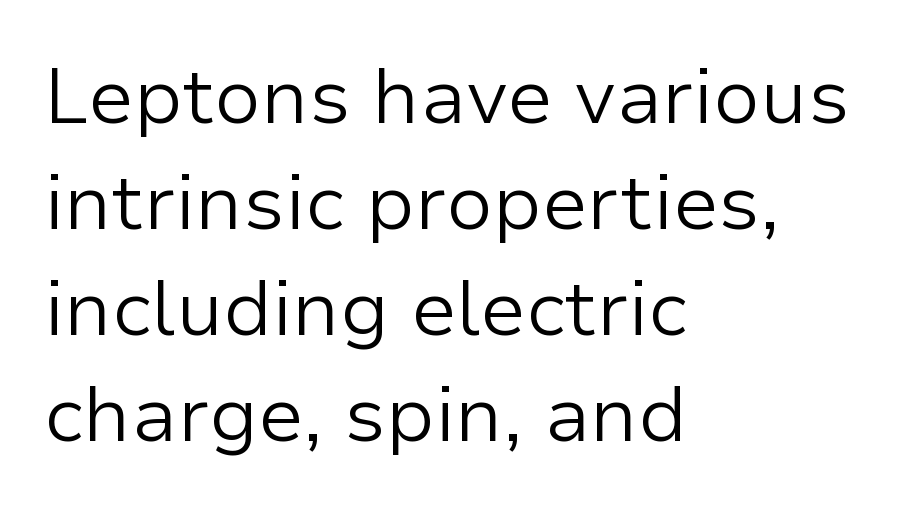
Q: Is the text bold? A: No.
Q: Is the text italic (slanted)? A: No, it is upright.
Q: Is the typeface a serif or a sans-serif typeface? A: Sans-serif.
Q: Is the text underlined? A: No.
Q: How is the paragraph aligned? A: Left-aligned.
Q: Is the spacing between letters normal or unusually wide? A: Normal.
Q: Is the spacing between lines tight, normal or loose? A: Normal.
Q: Width (condensed, normal, or wide)? A: Normal.
Q: Stroke contrast? A: Low.
Q: x-height? A: Medium.
Q: Monospaced? A: No.
